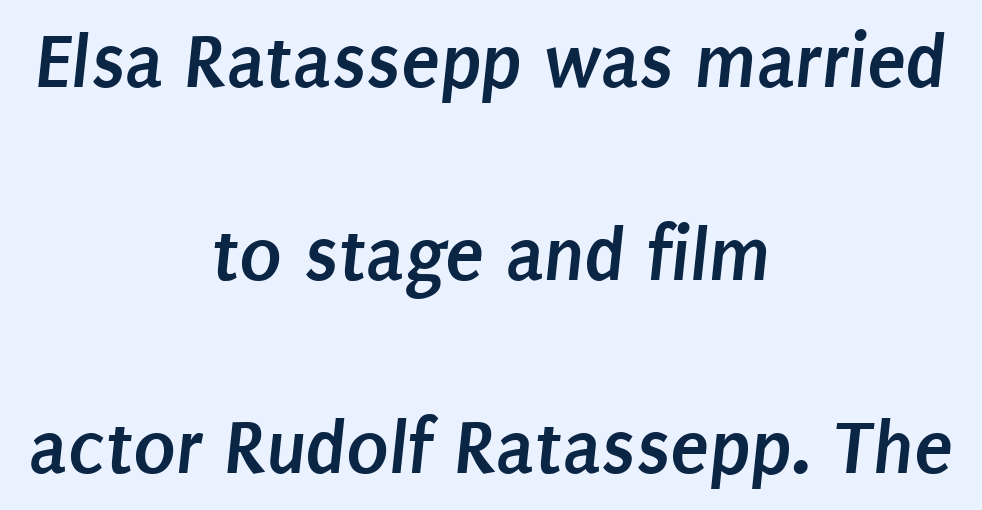
Horizontal bands of white between lines are thick stripes. The glyphs in this specimen are sans serif. Honestly, the letter spacing is just normal — you wouldn't notice it. Descenders hang freely into open space.
